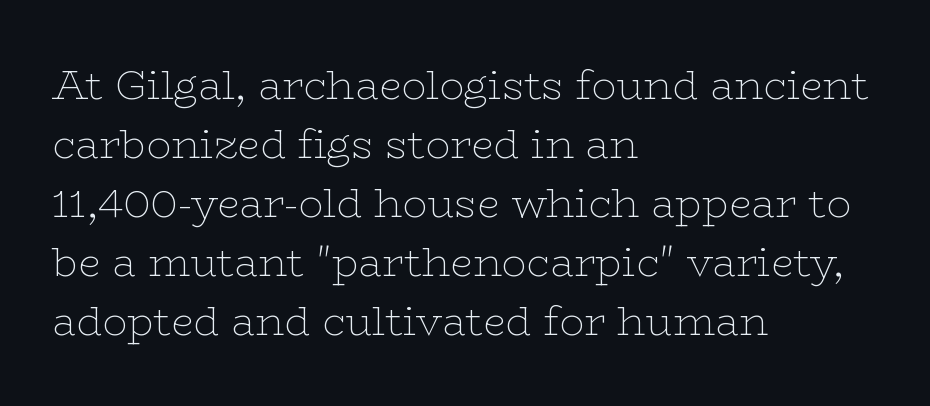
{"serif": "yes", "italic": "no", "bold": "no", "weight": "thin", "width": "wide", "stroke_contrast": "low", "x_height": "medium", "monospaced": "no", "underline": "no", "align": "left", "line_spacing": "normal", "line_spacing_ratio": 1.44, "letter_spacing": "normal", "letter_spacing_em": 0.0, "glyph_px": 41}
